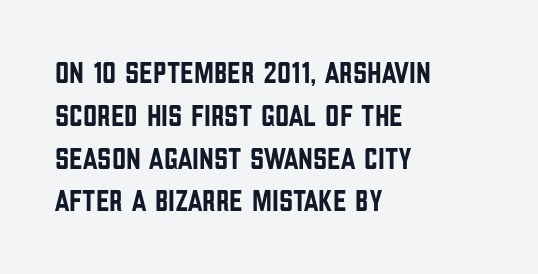
Q: Is the text italic (slanted)? A: No, it is upright.
Q: Is the typeface a serif or a sans-serif typeface? A: Sans-serif.
Q: Is the text underlined? A: No.
Q: How is the paragraph aligned? A: Left-aligned.
Q: Is the spacing between letters normal or unusually wide? A: Normal.
Q: Is the spacing between lines tight, normal or loose? A: Normal.
Q: Width (condensed, normal, or wide)? A: Condensed.
Q: Stroke contrast? A: Low.
Q: x-height? A: Large.
Q: Monospaced? A: No.
